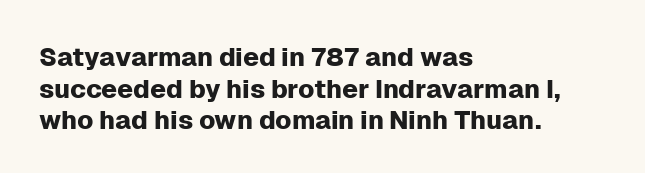
The image shows 26 px text type, upright; set left-aligned, line spacing 1.22x, normal letter spacing, not underlined.
